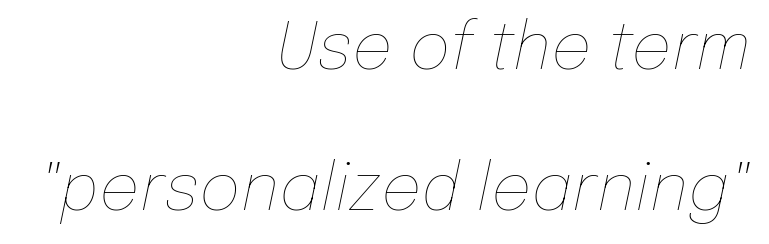
The image shows 64 px thin type, italic (leaning right); set right-aligned, loose line spacing (2.2x), normal letter spacing, not underlined; low stroke contrast and a medium x-height.
